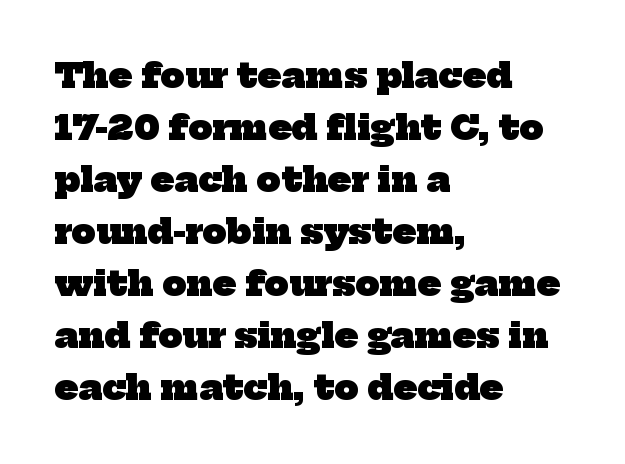
Just letters on the line, the space beneath them empty. Standard letterfit; no display-style spreading of the glyphs. These lines are composed in type with serifs. Reading down the column, the eye jumps a familiar distance to each next line. A full-strength bold gives these letters their thick strokes. Each letter keeps its own natural width here, so spacing adapts to shape.
